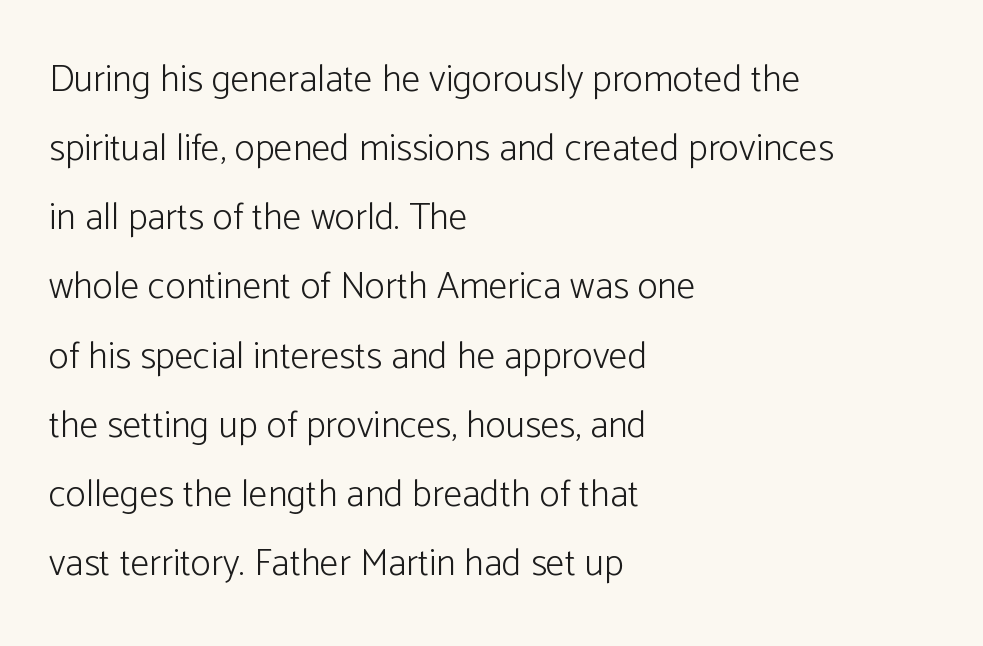
The image shows 38 px light sans-serif type, upright; set left-aligned, line spacing 1.82x, normal letter spacing, not underlined; low stroke contrast and a medium x-height.
